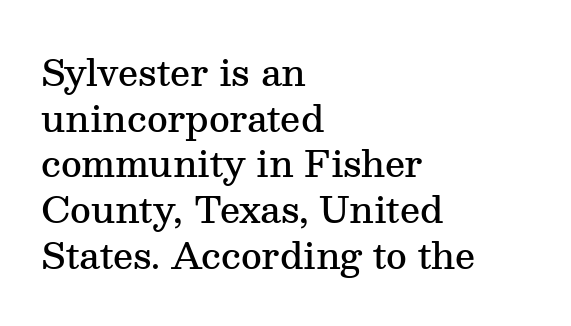
{"serif": "yes", "italic": "no", "bold": "semi", "weight": "semibold", "width": "normal", "stroke_contrast": "medium", "x_height": "medium", "monospaced": "no", "underline": "no", "align": "left", "line_spacing": "normal", "line_spacing_ratio": 1.27, "letter_spacing": "normal", "letter_spacing_em": 0.0, "glyph_px": 36}
